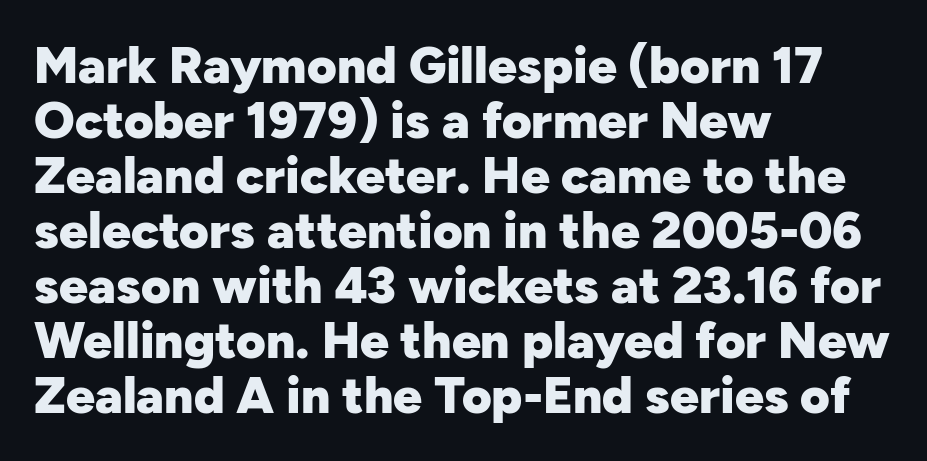
The image shows 51 px heavy sans-serif type, upright; set left-aligned, tight line spacing (1.08x), normal letter spacing, not underlined; low stroke contrast and a medium x-height.
